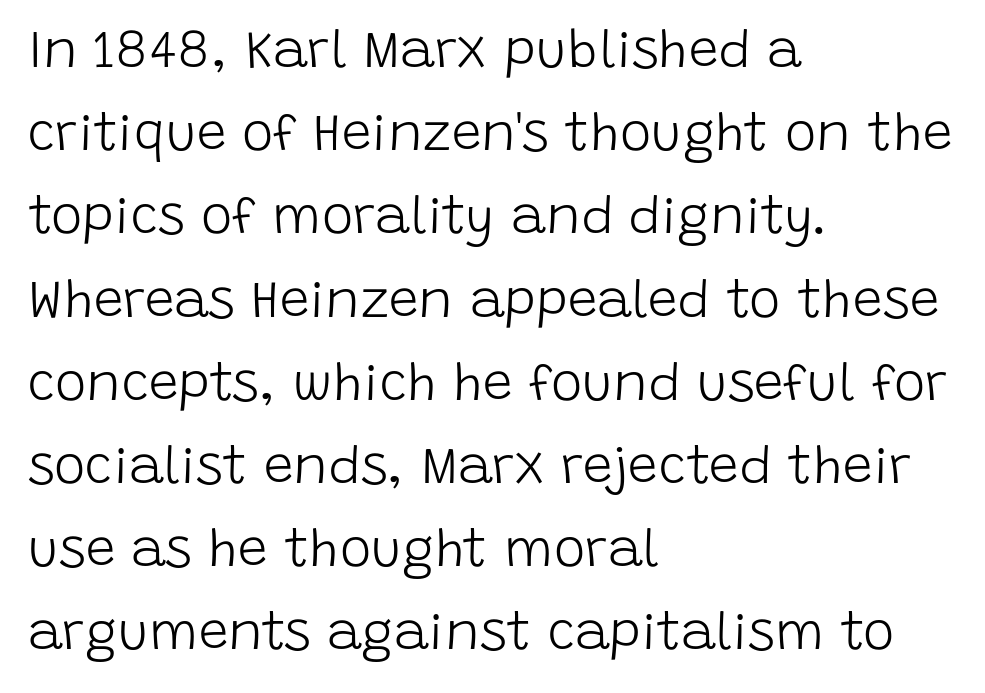
{"serif": "no", "italic": "no", "bold": "no", "weight": "light", "width": "normal", "stroke_contrast": "low", "x_height": "large", "monospaced": "no", "underline": "no", "align": "left", "line_spacing": "normal", "line_spacing_ratio": 1.57, "letter_spacing": "normal", "letter_spacing_em": 0.0, "glyph_px": 53}
